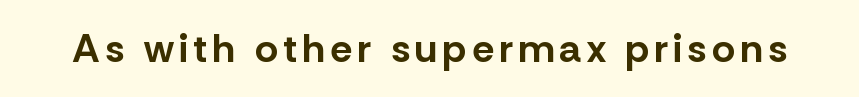
The lettering stays uniformly vertical, giving the passage a roman look. Think of a printed novel: that variable character pitch is what you see here. Chunky letters — that's bold for sure. I'd call this a sans setting — the letters go barefoot. Type without underlining.
